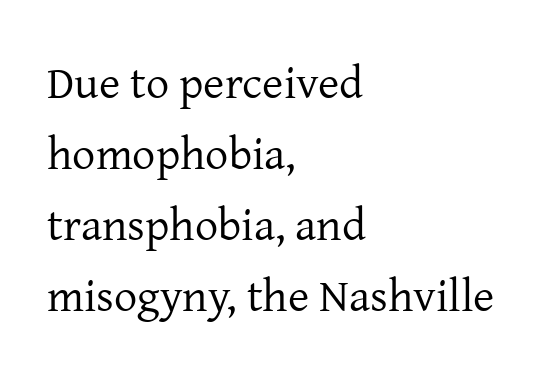
Bold? No — there's no thickening of the strokes. Note the varied advance widths — an 'i' is clearly narrower than an 'm'. Regarding serifs, this sample has them. Rendered with straight, roman letterforms.
